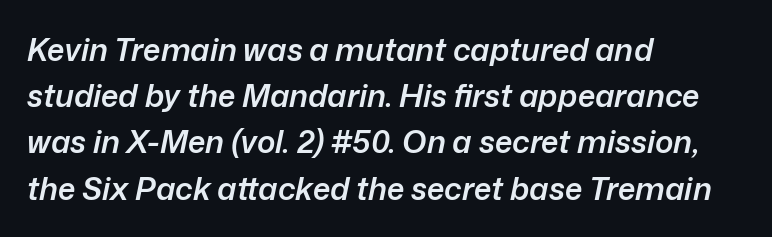
The image shows 31 px semibold type, italic (leaning right); set left-aligned, normal line spacing (1.49x), normal letter spacing, not underlined; low stroke contrast and a medium x-height.
